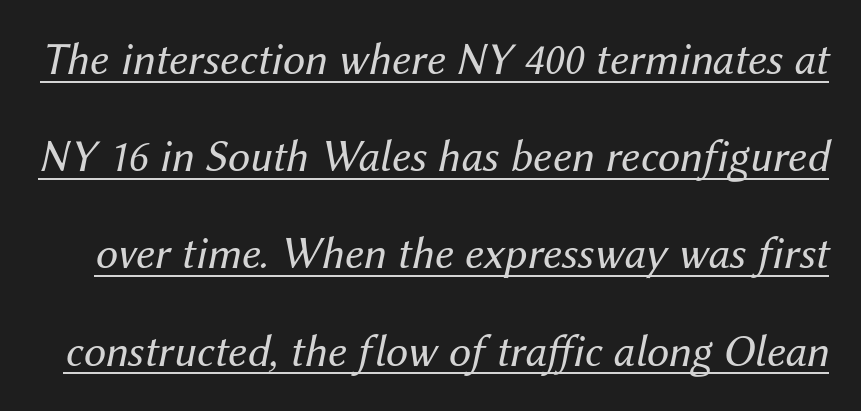
Q: Is the text bold? A: No.
Q: Is the text italic (slanted)? A: Yes, it leans right by about 12 degrees.
Q: Is the text underlined? A: Yes.
Q: Is the spacing between letters normal or unusually wide? A: Normal.
Q: Is the spacing between lines tight, normal or loose? A: Loose.
Q: Width (condensed, normal, or wide)? A: Normal.
Q: Stroke contrast? A: Medium.
Q: x-height? A: Medium.
Q: Monospaced? A: No.
